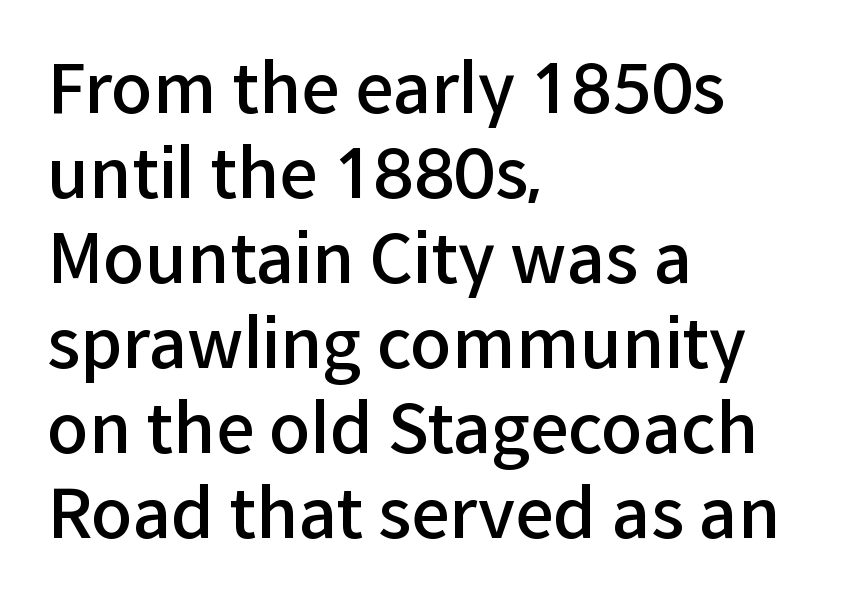
The image shows 68 px semibold sans-serif type, upright; set left-aligned, normal line spacing (1.25x), normal letter spacing, not underlined; low stroke contrast and a medium x-height.
